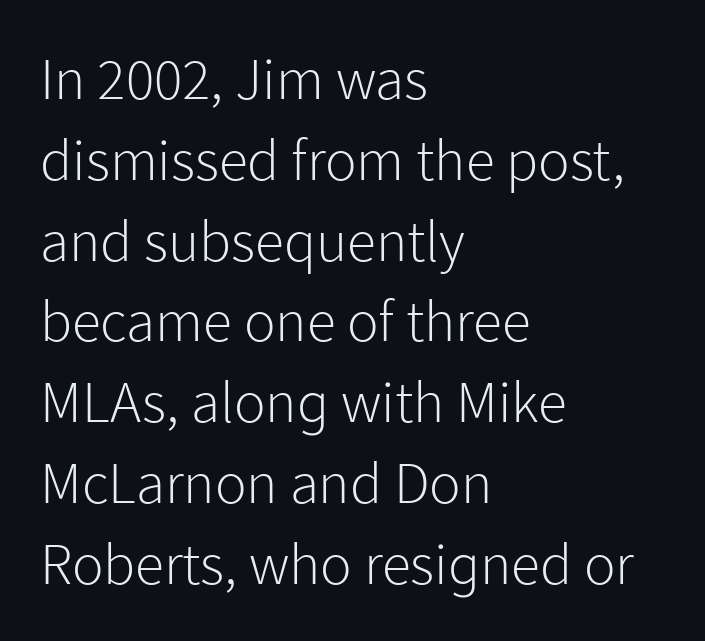
Q: Is the text bold? A: No.
Q: Is the text italic (slanted)? A: No, it is upright.
Q: Is the typeface a serif or a sans-serif typeface? A: Sans-serif.
Q: Is the text underlined? A: No.
Q: How is the paragraph aligned? A: Left-aligned.
Q: Is the spacing between letters normal or unusually wide? A: Normal.
Q: Is the spacing between lines tight, normal or loose? A: Normal.
Q: Width (condensed, normal, or wide)? A: Normal.
Q: Stroke contrast? A: Low.
Q: x-height? A: Medium.
Q: Monospaced? A: No.
